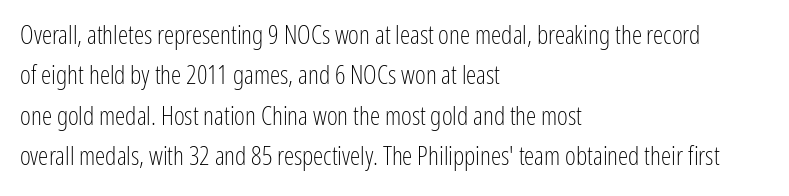
Check the space under the baseline: it is left empty. The type sits square on the baseline with zero lean. Line spacing here is normal. Casual observation: everything's shoved over to the left. Honestly, the letter spacing is just normal — you wouldn't notice it.
